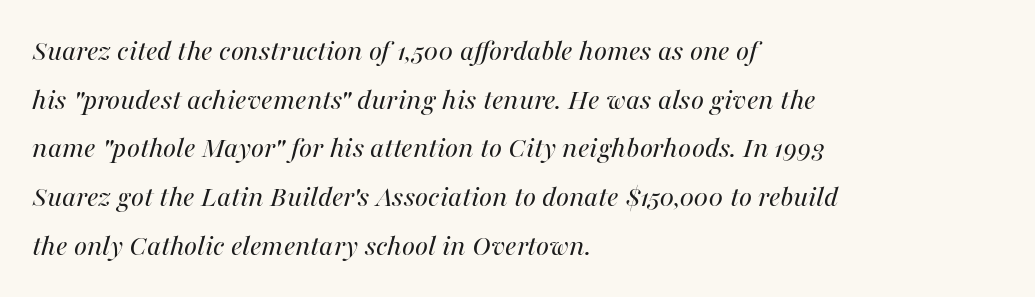
The image shows 31 px regular-weight type, italic (leaning right); set left-aligned, normal line spacing (1.57x), normal letter spacing, not underlined; medium stroke contrast and a medium x-height.
